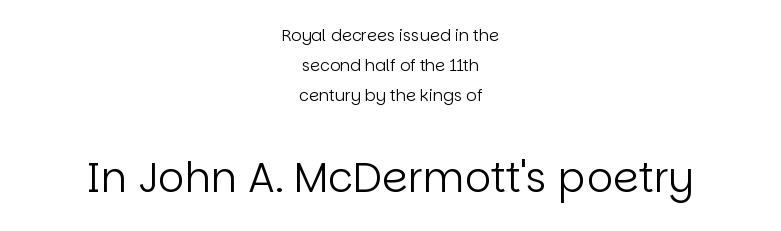
The image shows 41 px regular-weight sans-serif type, upright; set centered, line spacing 1.89x, normal letter spacing, not underlined; the second (bottom) block is 2.56x larger; low stroke contrast and a large x-height.
